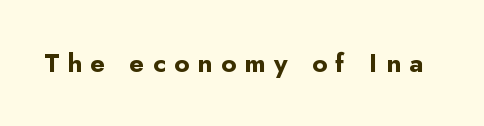
The image shows 26 px bold type, upright; set unusually wide letter spacing (+0.32 em), not underlined.
